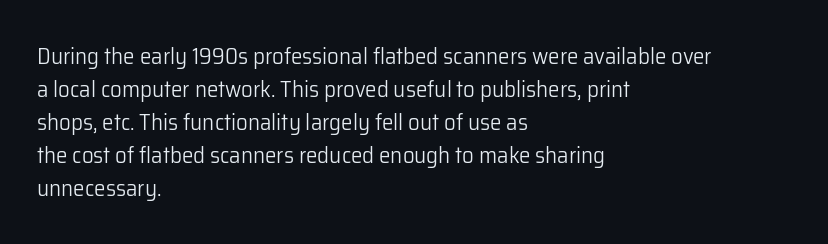
Q: Is the text bold? A: No.
Q: Is the text italic (slanted)? A: No, it is upright.
Q: Is the text underlined? A: No.
Q: How is the paragraph aligned? A: Left-aligned.
Q: Is the spacing between letters normal or unusually wide? A: Normal.
Q: Is the spacing between lines tight, normal or loose? A: Normal.
